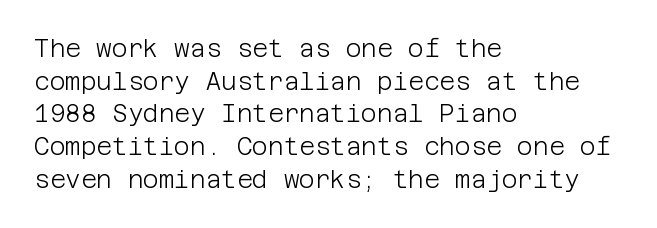
Plain, unruled lines of type. Ordinary non-slanted type is in use. Does extra space separate the letters? No, they use regular spacing. This is not heavy type; no bold has been used. These lines sit exactly where default settings would place them. Reading down the block, your eye returns to a fixed left position each line.
